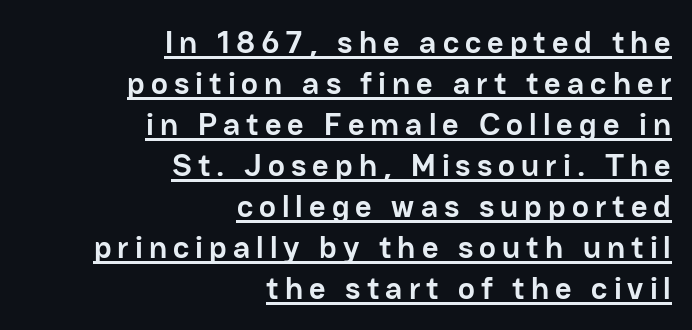
Each glyph is drawn with heavy, bold strokes. Serifs: no, the terminals of the letterforms are clean. Leading: standard. Short and long lines alike share a common ending point at right. Think of a printed novel: that variable character pitch is what you see here. Glance below the letters and you will spot a drawn line.
